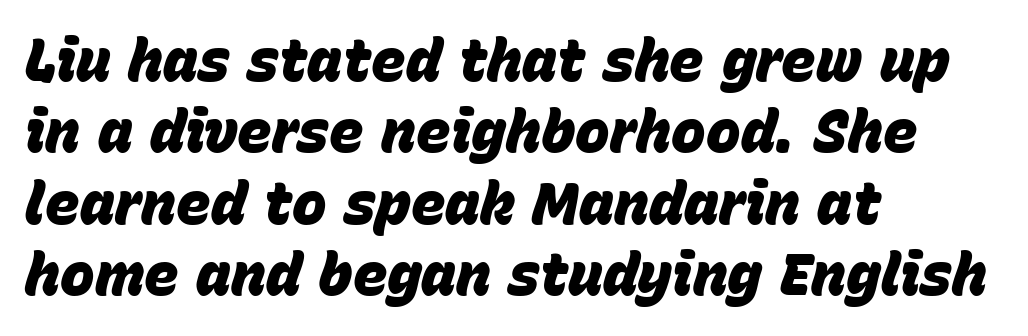
Q: Is the text bold? A: Yes.
Q: Is the text italic (slanted)? A: Yes, it leans right by about 15 degrees.
Q: Is the text underlined? A: No.
Q: How is the paragraph aligned? A: Left-aligned.
Q: Is the spacing between letters normal or unusually wide? A: Normal.
Q: Width (condensed, normal, or wide)? A: Normal.
Q: Stroke contrast? A: Low.
Q: x-height? A: Large.
Q: Monospaced? A: No.
